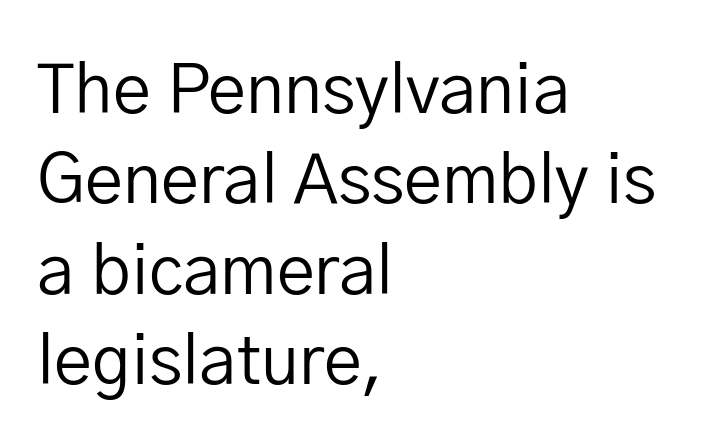
The face used here is proportionally spaced, like ordinary book or web type. Default kerning and tracking; the words read as compact shapes. Where is the straight margin? On the left. Notice how descenders clear the ascenders below comfortably — that's standard leading. The lettering holds an erect, upright posture throughout. Rule under the text: the space is simply empty.
